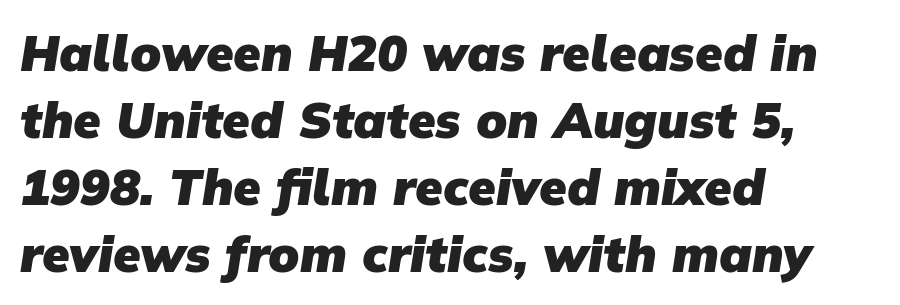
{"serif": "no", "bold": "yes", "weight": "heavy", "width": "normal", "stroke_contrast": "low", "x_height": "medium", "monospaced": "no", "underline": "no", "align": "left", "line_spacing": "normal", "line_spacing_ratio": 1.34, "letter_spacing": "normal", "letter_spacing_em": 0.0, "glyph_px": 50}
